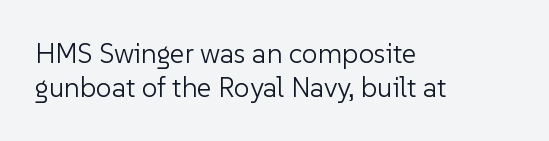
Q: Is the text bold? A: No.
Q: Is the text italic (slanted)? A: No, it is upright.
Q: Is the typeface a serif or a sans-serif typeface? A: Sans-serif.
Q: Is the text underlined? A: No.
Q: How is the paragraph aligned? A: Left-aligned.
Q: Is the spacing between letters normal or unusually wide? A: Normal.
Q: Width (condensed, normal, or wide)? A: Normal.
Q: Stroke contrast? A: Low.
Q: x-height? A: Medium.
Q: Monospaced? A: No.
